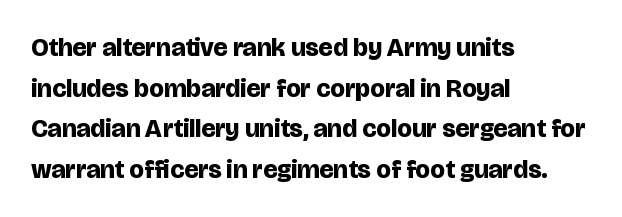
Q: Is the text bold? A: Yes.
Q: Is the text italic (slanted)? A: No, it is upright.
Q: Is the text underlined? A: No.
Q: How is the paragraph aligned? A: Left-aligned.
Q: Is the spacing between letters normal or unusually wide? A: Normal.
Q: Is the spacing between lines tight, normal or loose? A: Normal.
